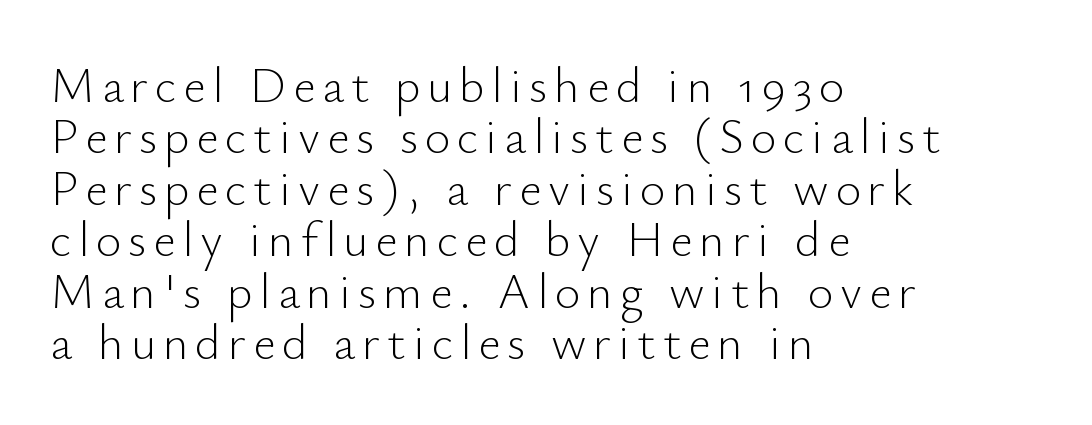
The image shows 49 px light sans-serif type, upright; set left-aligned, tight line spacing (1.05x), not underlined; low stroke contrast and a small x-height.
